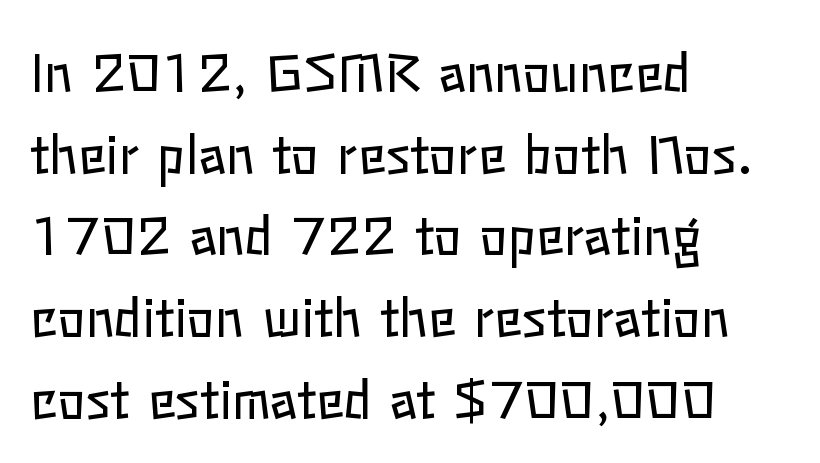
The image shows 52 px regular-weight type, upright; set left-aligned, normal line spacing (1.57x), normal letter spacing, not underlined; low stroke contrast and a medium x-height.
